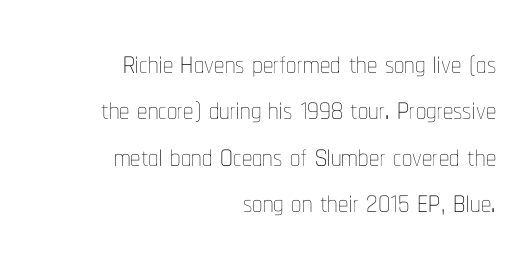
The image shows 41 px thin, condensed type, upright; set right-aligned, tight line spacing (1.13x), normal letter spacing, not underlined; low stroke contrast and a medium x-height.
